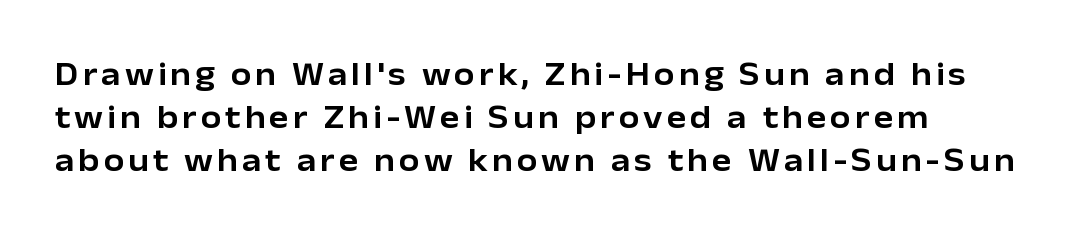
A bare baseline throughout the passage. Vertical spacing — default. Designer's note — italics off, roman on. The passage shown is typed in a proportional face where columns would drift.
